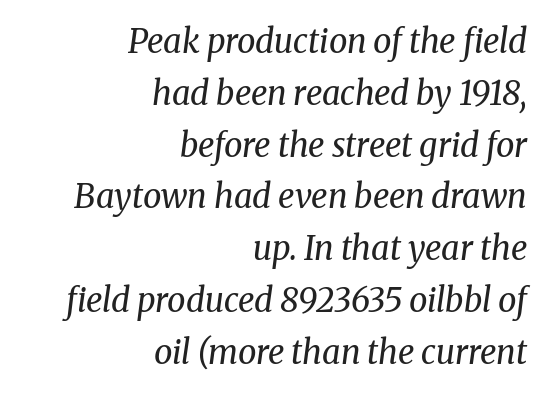
The image shows 33 px regular-weight serif type, italic (leaning right); set right-aligned, normal line spacing (1.57x), normal letter spacing, not underlined; medium stroke contrast and a medium x-height.
